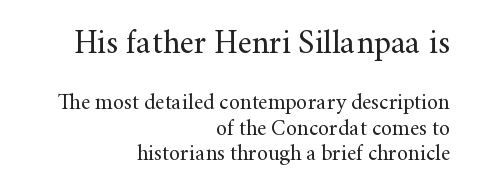
The image shows 33 px regular-weight serif type, upright; set right-aligned, tight line spacing (1.15x), normal letter spacing, not underlined; the first (top) block is 1.5x larger; medium stroke contrast and a small x-height.
